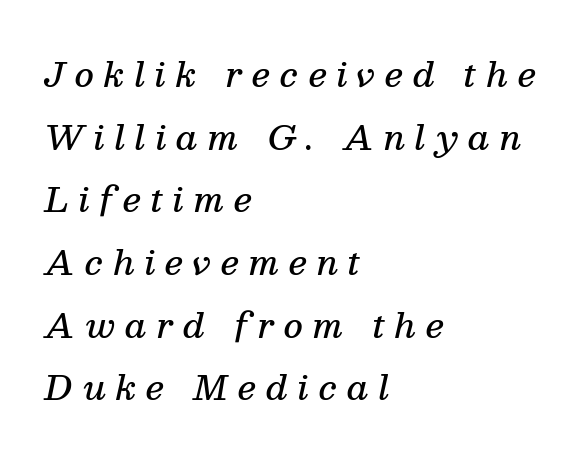
Loosely led — the rows are spread out. The specimen reads as italic at a glance. Examine the stroke ends and you'll spot serifs. This rendering widens character spacing well past its baseline value. The words here are not underlined.
